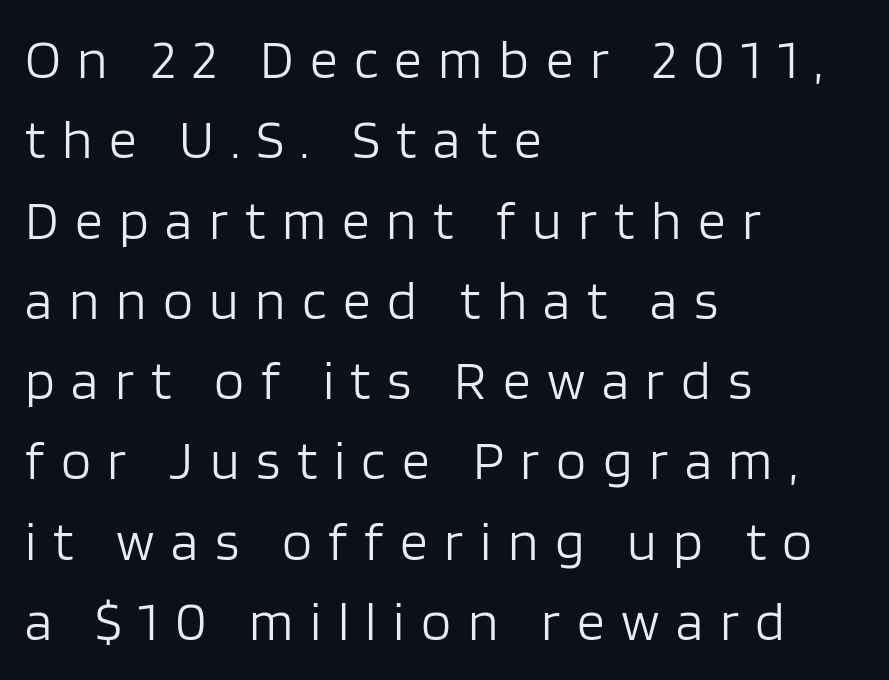
Q: Is the text bold? A: No.
Q: Is the text italic (slanted)? A: No, it is upright.
Q: Is the typeface a serif or a sans-serif typeface? A: Sans-serif.
Q: Is the text underlined? A: No.
Q: How is the paragraph aligned? A: Left-aligned.
Q: Is the spacing between letters normal or unusually wide? A: Unusually wide.
Q: Is the spacing between lines tight, normal or loose? A: Normal.
Q: Width (condensed, normal, or wide)? A: Normal.
Q: Stroke contrast? A: Low.
Q: x-height? A: Large.
Q: Monospaced? A: No.
